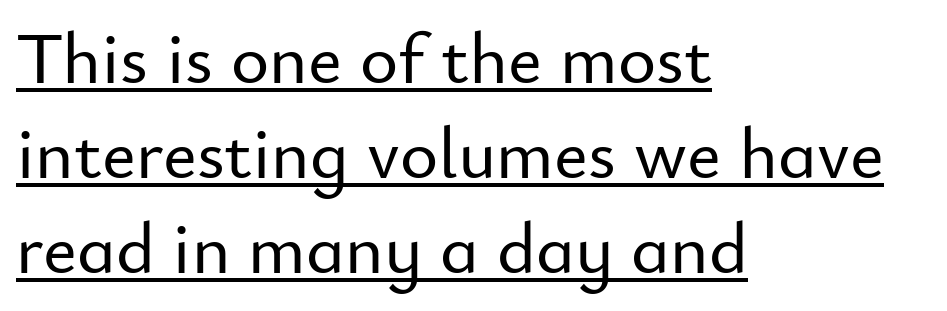
Q: Is the text italic (slanted)? A: No, it is upright.
Q: Is the typeface a serif or a sans-serif typeface? A: Sans-serif.
Q: Is the text underlined? A: Yes.
Q: How is the paragraph aligned? A: Left-aligned.
Q: Is the spacing between letters normal or unusually wide? A: Normal.
Q: Is the spacing between lines tight, normal or loose? A: Normal.
Q: Width (condensed, normal, or wide)? A: Normal.
Q: Stroke contrast? A: Low.
Q: x-height? A: Small.
Q: Monospaced? A: No.
